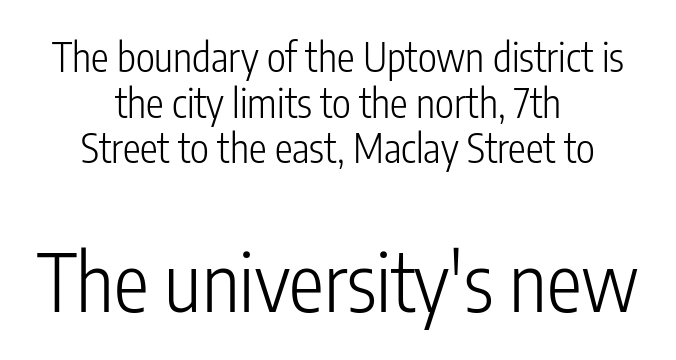
Is the block centered? Yes — each line is placed symmetrically about the middle. You can tell from the bare stems that sans-serif type was used. Underlining? Definitely not there. These glyphs show unthickened strokes, regular width or finer. Inter-character spacing is left at the font's built-in metrics.
